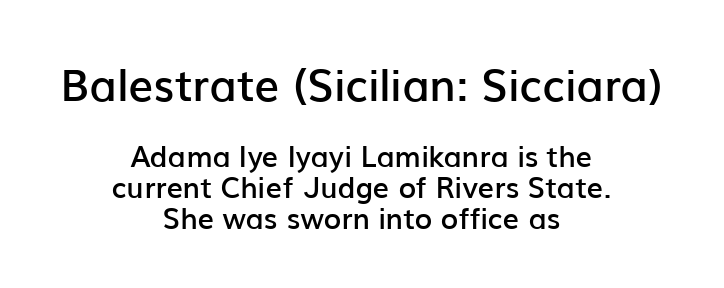
Casual observation: everything's sitting right in the middle. Type without underlining. This sample uses an upright cut, with every glyph sitting square on the baseline. A bit beefed up — I'd call it semibold rather than bold. The passage shown has conventional tracking throughout. Grotesque or geometric, the face here clearly has no serifs.
